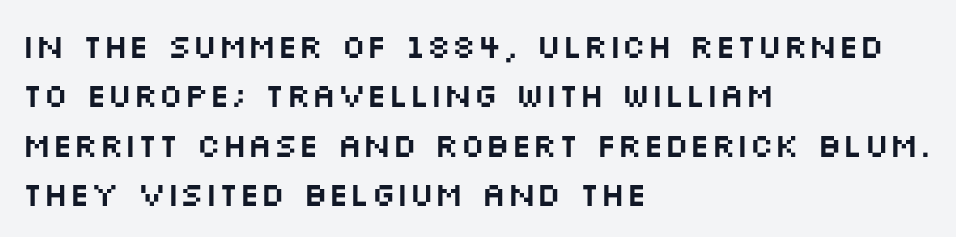
{"serif": "no", "italic": "no", "width": "wide", "stroke_contrast": "medium", "x_height": "large", "monospaced": "no", "underline": "no", "align": "left", "line_spacing": "normal", "line_spacing_ratio": 1.45, "letter_spacing": "normal", "letter_spacing_em": 0.0, "glyph_px": 34}
